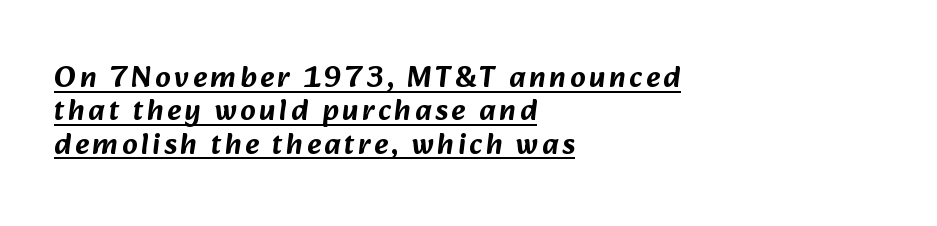
The image shows 30 px sans-serif type; set left-aligned, tight line spacing (1.11x), underlined; low stroke contrast and a medium x-height.
